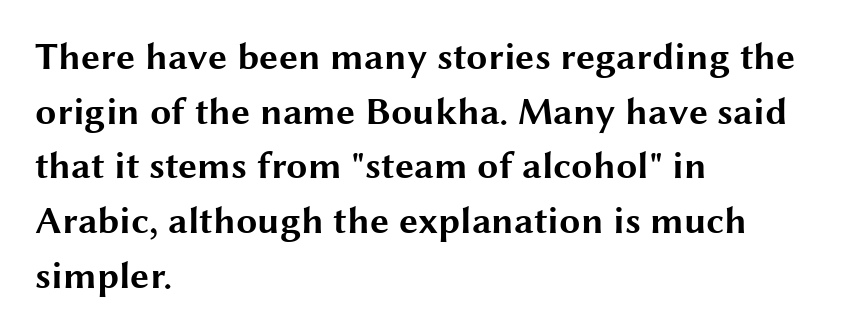
Successive baselines arrive at the customary interval. Just letters on the line, the space beneath them empty. Note the varied advance widths — an 'i' is clearly narrower than an 'm'. How are the letters spaced? Ordinarily, with no added tracking. Italic: no, the glyphs are upright roman.
